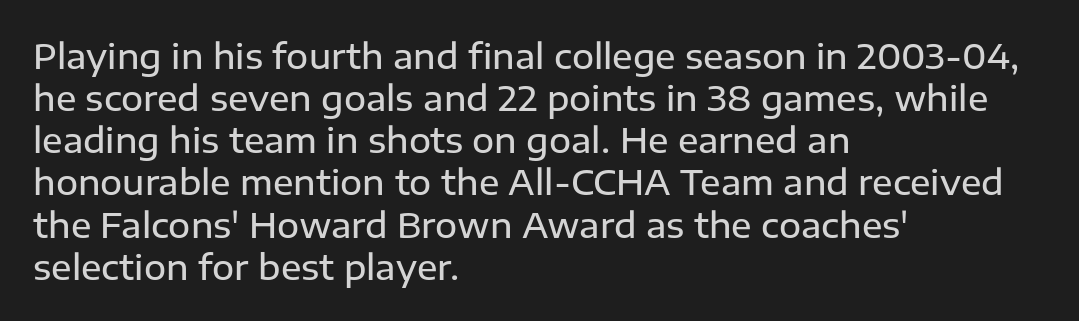
Q: Is the text bold? A: Semi-bold.
Q: Is the text italic (slanted)? A: No, it is upright.
Q: Is the typeface a serif or a sans-serif typeface? A: Sans-serif.
Q: Is the text underlined? A: No.
Q: How is the paragraph aligned? A: Left-aligned.
Q: Is the spacing between letters normal or unusually wide? A: Normal.
Q: Width (condensed, normal, or wide)? A: Normal.
Q: Stroke contrast? A: Low.
Q: x-height? A: Medium.
Q: Monospaced? A: No.
